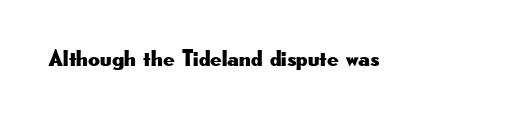
The image shows 23 px text type, upright; set normal letter spacing, not underlined.
